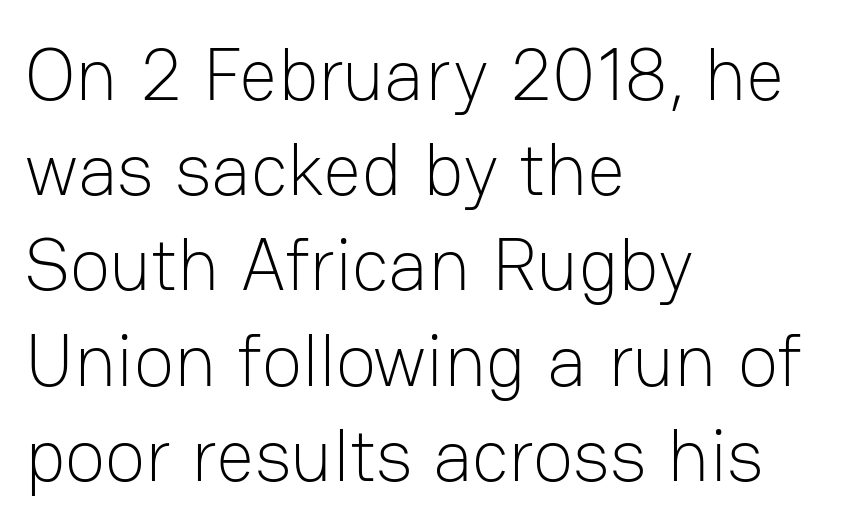
The image shows 75 px light sans-serif type, upright; set left-aligned, normal line spacing (1.27x), normal letter spacing, not underlined; low stroke contrast and a medium x-height.
